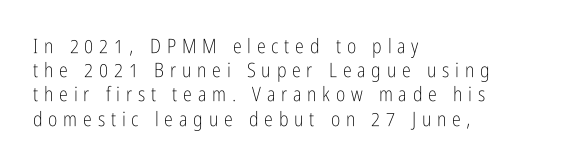
{"italic": "no", "bold": "no", "underline": "no", "align": "left", "line_spacing_ratio": 1.21, "letter_spacing": "wide", "letter_spacing_em": 0.29, "glyph_px": 20}
